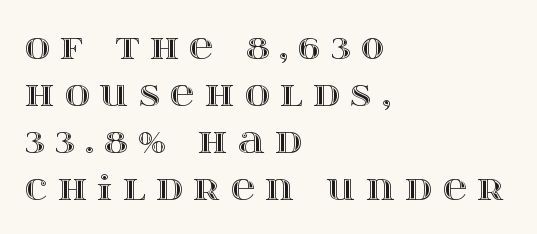
{"italic": "no", "width": "wide", "x_height": "large", "monospaced": "no", "underline": "no", "align": "left", "line_spacing": "normal", "line_spacing_ratio": 1.38, "letter_spacing": "wide", "letter_spacing_em": 0.31, "glyph_px": 34}
